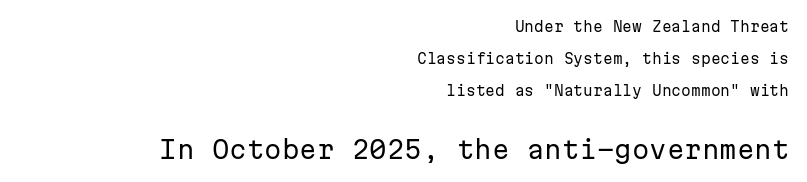
{"italic": "no", "bold": "no", "underline": "no", "align": "right", "line_spacing": "loose", "line_spacing_ratio": 2.28, "letter_spacing": "normal", "letter_spacing_em": 0.0, "larger_block": "second", "size_ratio": 1.79, "glyph_px": 25}
